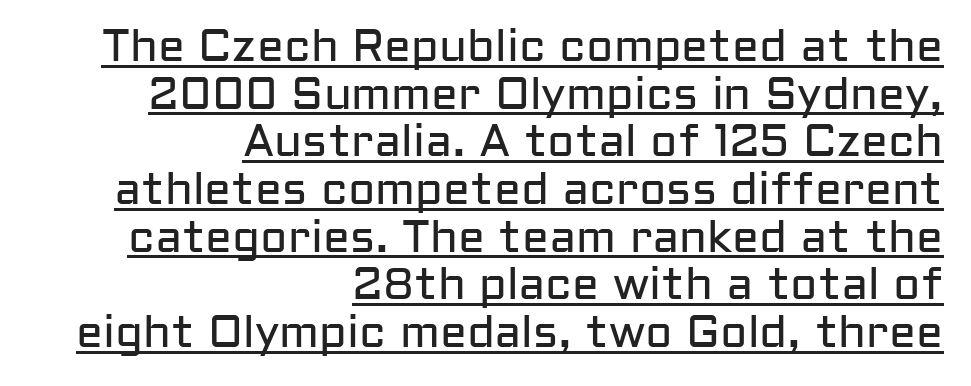
{"serif": "no", "italic": "no", "bold": "no", "weight": "regular", "width": "normal", "stroke_contrast": "low", "x_height": "medium", "monospaced": "no", "underline": "yes", "align": "right", "line_spacing": "tight", "line_spacing_ratio": 1.06, "letter_spacing": "normal", "letter_spacing_em": 0.0, "glyph_px": 45}
